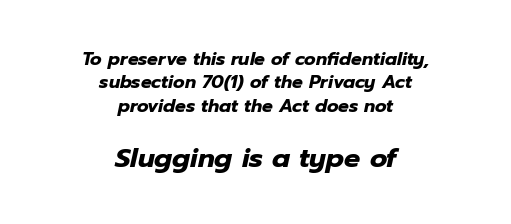
Block two is the big one; block one sits smaller above it. The type is set solid horizontally, with unmodified tracking. Each row of text sits above clean, open space. Whoever set this chose a conventional vertical rhythm. These words are printed bold, with thick strokes throughout.
